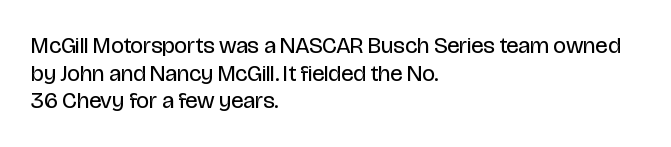
{"italic": "no", "bold": "no", "underline": "no", "align": "left", "line_spacing_ratio": 1.2, "letter_spacing": "normal", "letter_spacing_em": 0.0, "glyph_px": 23}
